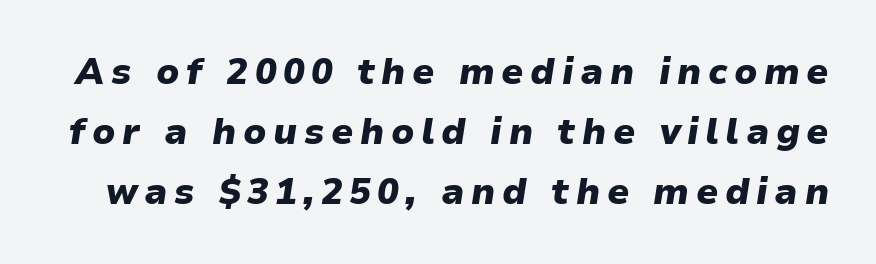
The image shows 36 px heavy type, italic (leaning right); set normal line spacing (1.66x), not underlined; low stroke contrast and a medium x-height.
